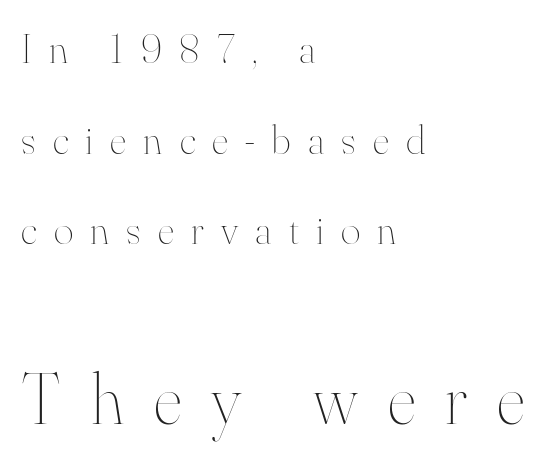
Q: Is the text bold? A: No.
Q: Is the text italic (slanted)? A: No, it is upright.
Q: Is the text underlined? A: No.
Q: How is the paragraph aligned? A: Left-aligned.
Q: Is the spacing between letters normal or unusually wide? A: Unusually wide.
Q: Is the spacing between lines tight, normal or loose? A: Loose.
Q: Which block of text is set in a larger size, the first (top) or the second (bottom)? A: The second (bottom) one.
Q: Width (condensed, normal, or wide)? A: Normal.
Q: Stroke contrast? A: High.
Q: x-height? A: Small.
Q: Monospaced? A: No.
